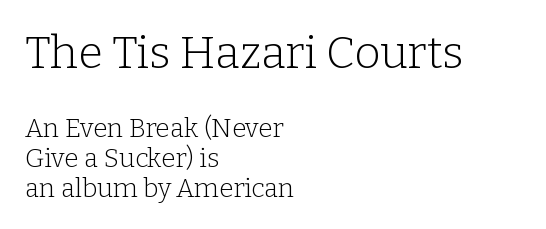
{"serif": "yes", "italic": "no", "bold": "no", "weight": "light", "width": "normal", "stroke_contrast": "low", "x_height": "medium", "monospaced": "no", "underline": "no", "align": "left", "line_spacing": "tight", "line_spacing_ratio": 1.14, "letter_spacing": "normal", "letter_spacing_em": 0.0, "larger_block": "first", "size_ratio": 1.73, "glyph_px": 45}
